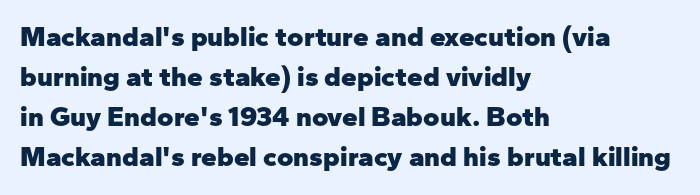
Vertical spacing — default. Regarding serifs, this sample does without them. The letterforms sit shoulder to shoulder at normal distance. Every letter is thick-stroked: bold, no question. In CSS terms this would be text-align: left. The space beneath each line is pristine and unruled.
